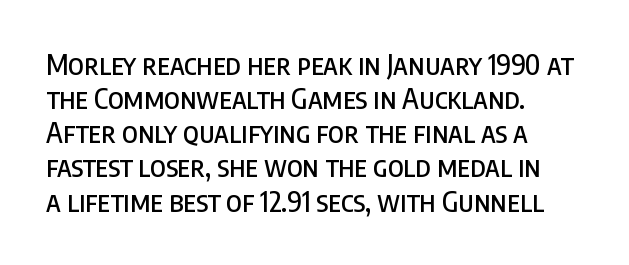
The image shows 28 px condensed sans-serif type, upright; set left-aligned, line spacing 1.22x, normal letter spacing, not underlined; low stroke contrast and a large x-height.
